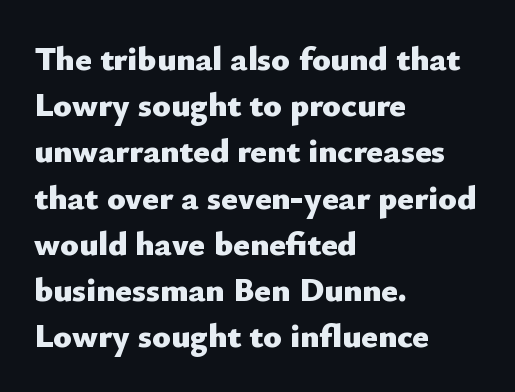
{"serif": "no", "italic": "no", "bold": "yes", "weight": "heavy", "width": "normal", "stroke_contrast": "low", "x_height": "small", "monospaced": "no", "underline": "no", "align": "left", "line_spacing": "normal", "line_spacing_ratio": 1.36, "letter_spacing": "normal", "letter_spacing_em": 0.0, "glyph_px": 34}
